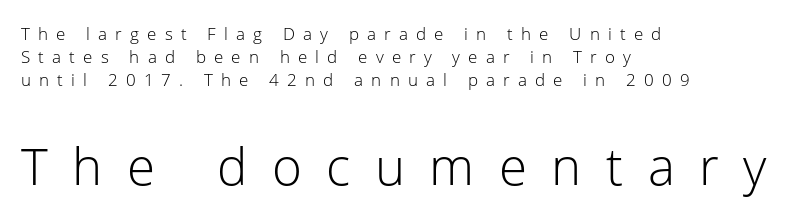
{"serif": "no", "italic": "no", "bold": "no", "weight": "light", "width": "normal", "stroke_contrast": "low", "x_height": "medium", "monospaced": "no", "underline": "no", "align": "left", "line_spacing": "normal", "line_spacing_ratio": 1.34, "letter_spacing": "wide", "letter_spacing_em": 0.48, "larger_block": "second", "size_ratio": 3.0, "glyph_px": 51}
